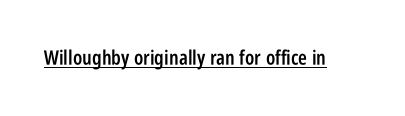
{"italic": "no", "bold": "semi", "underline": "yes", "letter_spacing": "normal", "letter_spacing_em": 0.0, "glyph_px": 20}
